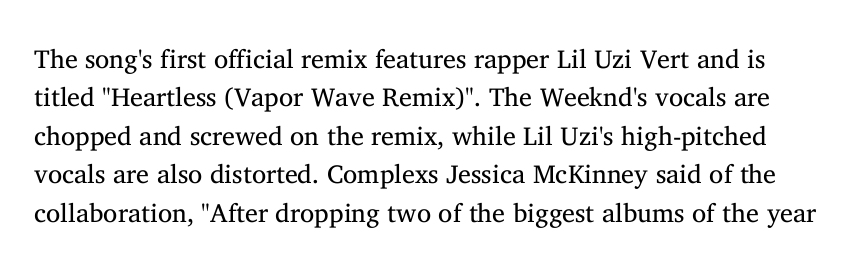
{"italic": "no", "bold": "no", "underline": "no", "line_spacing": "normal", "line_spacing_ratio": 1.48, "letter_spacing": "normal", "letter_spacing_em": 0.0, "glyph_px": 26}
